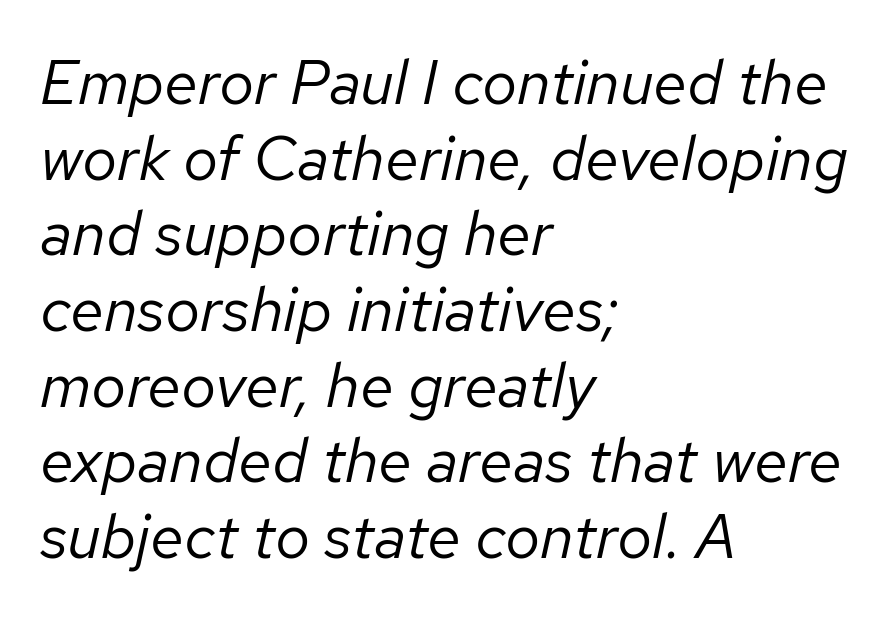
Here the designer chose a conventional face with non-uniform glyph widths. The zone under the glyphs is completely vacant. If you drew a ruler down the left edge, every line would touch it. The letters sit at their default tracking, neither squeezed nor spread. The passage shown is not bold in any degree.
